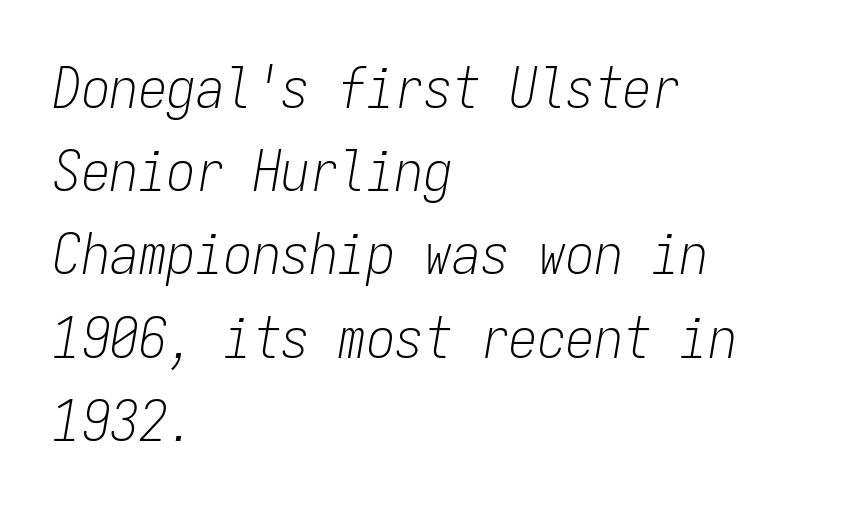
The strokes carry an ordinary text weight at most. No word sits above an underline. What's the leading like? Ordinary, nothing unusual. The rendering keeps characters at their native spacing. The paragraph has a hard left edge and a soft right edge.
